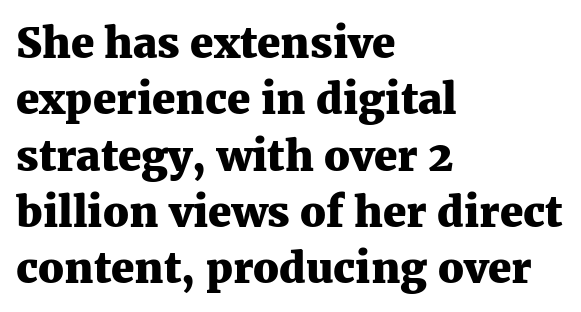
{"serif": "yes", "italic": "no", "bold": "yes", "weight": "heavy", "width": "normal", "stroke_contrast": "medium", "x_height": "medium", "monospaced": "no", "underline": "no", "align": "left", "line_spacing": "normal", "line_spacing_ratio": 1.34, "letter_spacing": "normal", "letter_spacing_em": 0.0, "glyph_px": 42}
